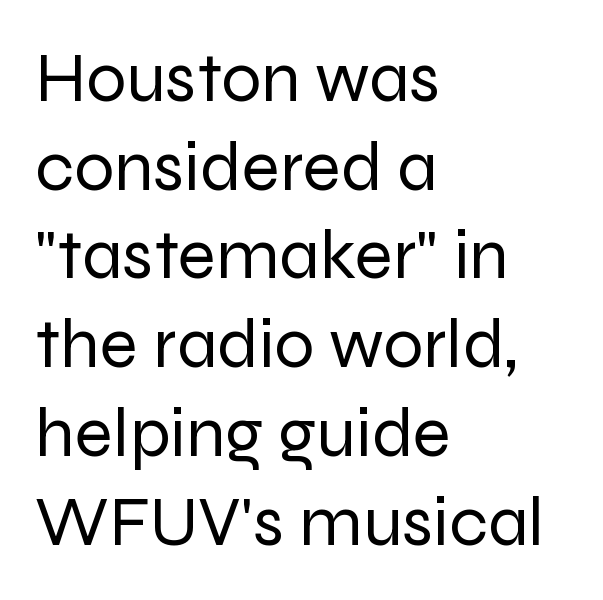
{"serif": "no", "italic": "no", "bold": "no", "weight": "regular", "width": "normal", "stroke_contrast": "low", "x_height": "medium", "monospaced": "no", "underline": "no", "align": "left", "line_spacing": "normal", "line_spacing_ratio": 1.25, "letter_spacing": "normal", "letter_spacing_em": 0.0, "glyph_px": 71}
